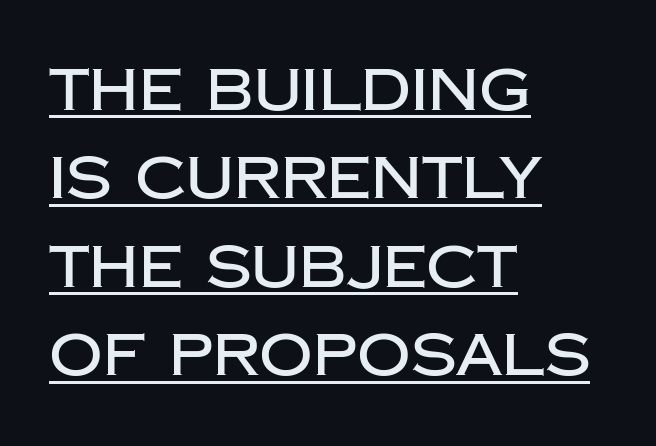
The image shows 59 px sans-serif type, upright; set left-aligned, normal line spacing (1.5x), normal letter spacing, underlined; low stroke contrast and a large x-height.
